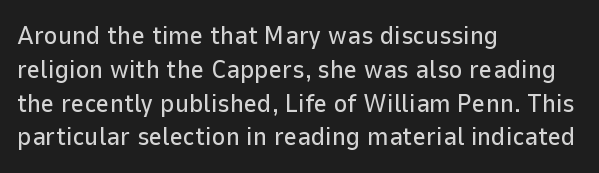
The ragged edge is on the right, which tells us the setting is flush left. How would I describe the line gaps? Plain and ordinary. This is the regular roman posture of the typeface. Only glyphs here, with clear space below each row.
